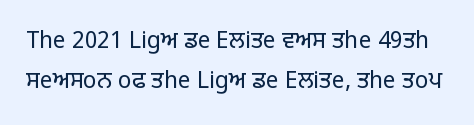
The image shows 23 px text type, upright; set line spacing 1.76x, normal letter spacing, not underlined.
